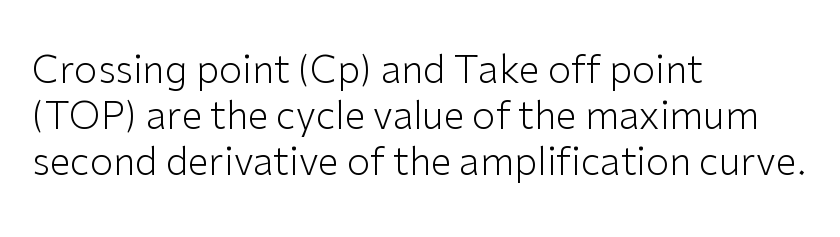
{"serif": "no", "italic": "no", "bold": "no", "weight": "light", "width": "normal", "stroke_contrast": "low", "x_height": "medium", "monospaced": "no", "underline": "no", "align": "left", "line_spacing_ratio": 1.21, "letter_spacing": "normal", "letter_spacing_em": 0.0, "glyph_px": 38}
